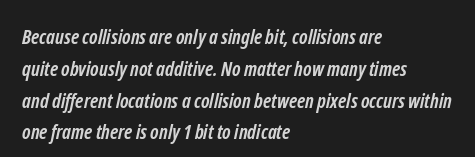
{"bold": "yes", "underline": "no", "align": "left", "line_spacing": "normal", "line_spacing_ratio": 1.59, "letter_spacing": "normal", "letter_spacing_em": 0.0, "glyph_px": 20}
